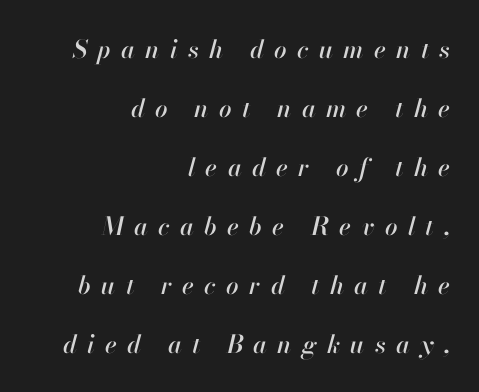
{"italic": "yes", "lean": "right", "slant_degrees": 13, "underline": "no", "align": "right", "line_spacing": "loose", "line_spacing_ratio": 2.36, "letter_spacing": "wide", "letter_spacing_em": 0.41, "glyph_px": 25}
